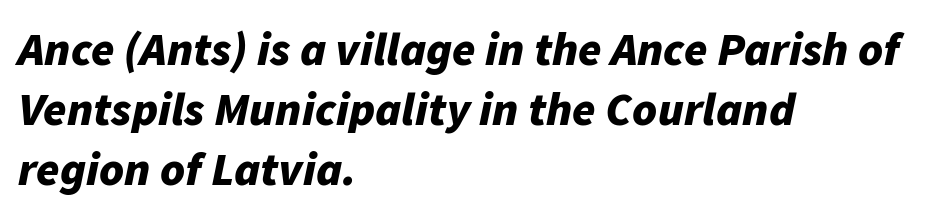
{"italic": "yes", "lean": "right", "slant_degrees": 11, "bold": "yes", "weight": "bold", "width": "normal", "stroke_contrast": "low", "x_height": "medium", "monospaced": "no", "underline": "no", "align": "left", "line_spacing": "normal", "line_spacing_ratio": 1.28, "letter_spacing": "normal", "letter_spacing_em": 0.0, "glyph_px": 47}
